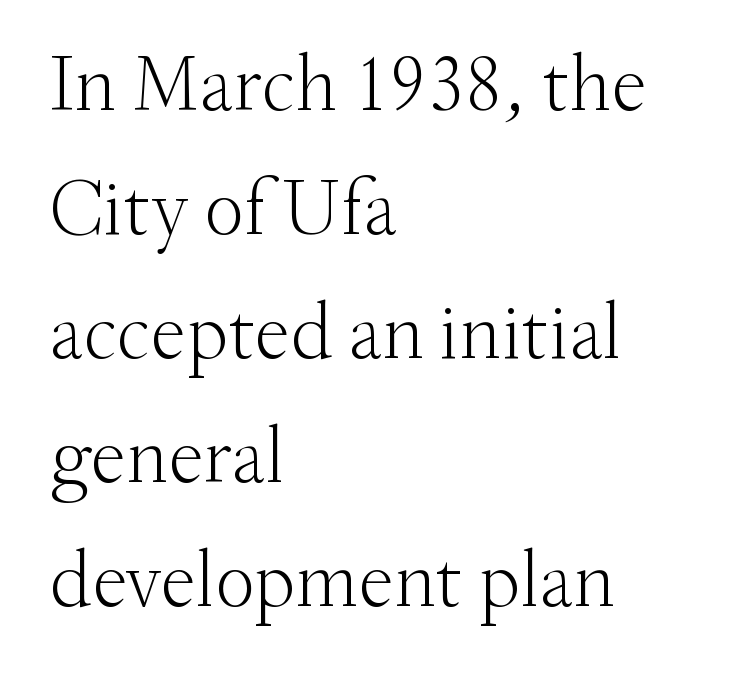
Ordinary non-slanted type is in use. This sample is left-justified, so line endings fall wherever the words run out. Are there feet on the stems? There are — it's a serif. This rendering leaves character spacing at its baseline value. Each letter keeps its own natural width here, so spacing adapts to shape. Regarding leading, the lines here are spaced in the standard way.
